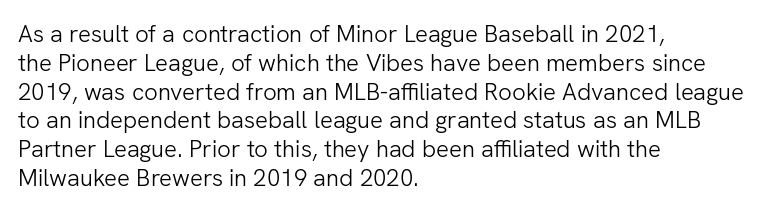
Horizontal alignment here is leftward, the default for most running prose. Is the stroke heavy? The answer is a plain regular-or-lighter. Posture: upright roman. The baseline area is clear. Between one letter and the next there's only the usual sliver of space.
